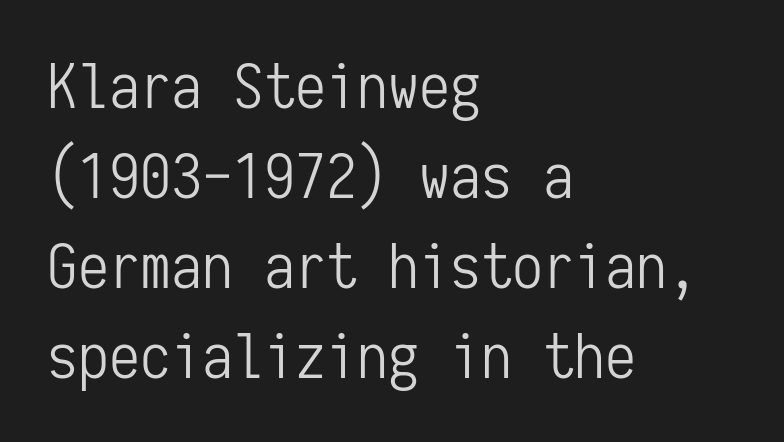
{"serif": "no", "italic": "no", "bold": "no", "weight": "light", "width": "condensed", "stroke_contrast": "low", "x_height": "medium", "monospaced": "yes", "underline": "no", "align": "left", "line_spacing": "normal", "line_spacing_ratio": 1.45, "letter_spacing": "normal", "letter_spacing_em": 0.0, "glyph_px": 62}
